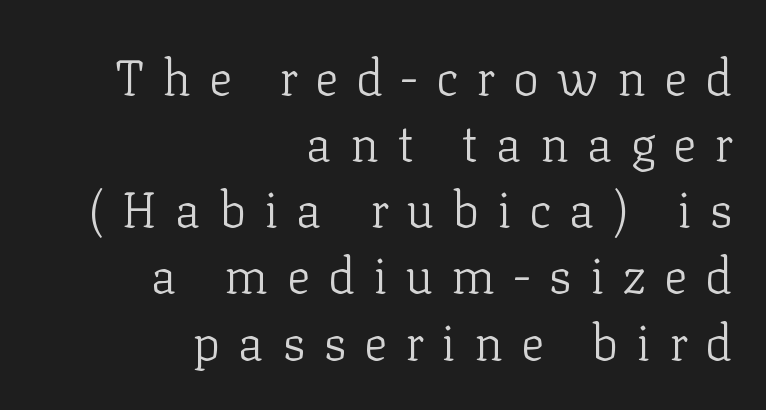
Q: Is the text bold? A: No.
Q: Is the text italic (slanted)? A: No, it is upright.
Q: Is the typeface a serif or a sans-serif typeface? A: Serif.
Q: Is the text underlined? A: No.
Q: How is the paragraph aligned? A: Right-aligned.
Q: Is the spacing between letters normal or unusually wide? A: Unusually wide.
Q: Is the spacing between lines tight, normal or loose? A: Normal.
Q: Width (condensed, normal, or wide)? A: Normal.
Q: Stroke contrast? A: Low.
Q: x-height? A: Medium.
Q: Monospaced? A: No.
